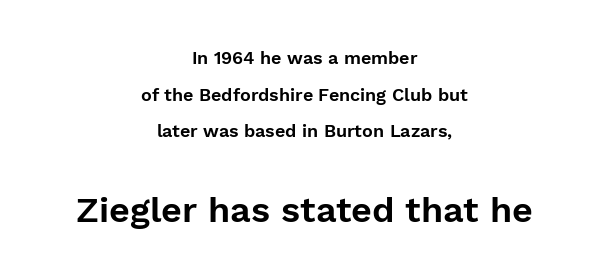
The image shows 36 px sans-serif type, upright; set centered, loose line spacing (2.03x), normal letter spacing, not underlined; the second (bottom) block is 2.0x larger; low stroke contrast and a medium x-height.
